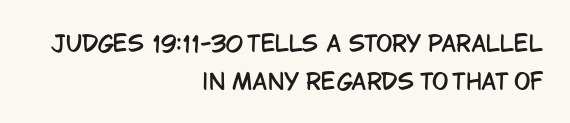
Q: Is the text italic (slanted)? A: No, it is upright.
Q: Is the text underlined? A: No.
Q: How is the paragraph aligned? A: Right-aligned.
Q: Is the spacing between letters normal or unusually wide? A: Normal.
